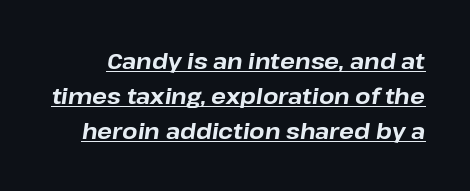
Q: Is the text bold? A: Yes.
Q: Is the text italic (slanted)? A: Yes, it leans right by about 8 degrees.
Q: Is the text underlined? A: Yes.
Q: Is the spacing between letters normal or unusually wide? A: Normal.
Q: Is the spacing between lines tight, normal or loose? A: Normal.
